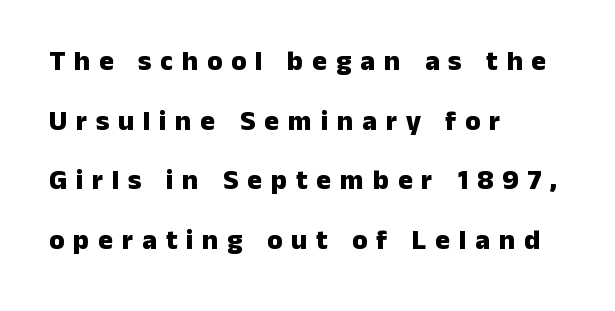
{"serif": "no", "italic": "no", "bold": "yes", "weight": "heavy", "width": "normal", "stroke_contrast": "low", "x_height": "medium", "monospaced": "no", "underline": "no", "align": "left", "line_spacing": "loose", "line_spacing_ratio": 2.13, "letter_spacing": "wide", "letter_spacing_em": 0.31, "glyph_px": 28}
